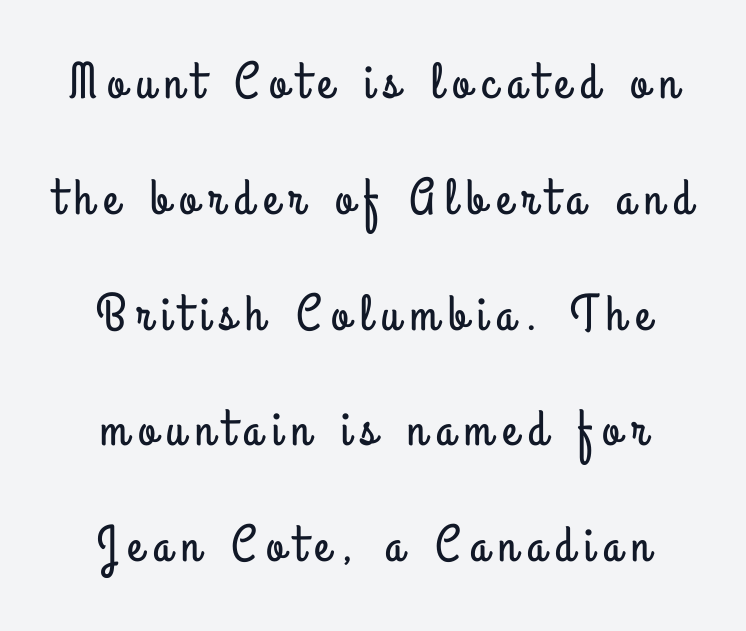
{"serif": "no", "italic": "no", "width": "condensed", "stroke_contrast": "low", "x_height": "small", "monospaced": "no", "underline": "no", "line_spacing": "loose", "line_spacing_ratio": 2.27, "letter_spacing": "wide", "letter_spacing_em": 0.2, "glyph_px": 51}
